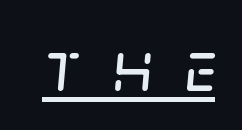
{"italic": "yes", "lean": "right", "slant_degrees": 5, "width": "normal", "stroke_contrast": "low", "x_height": "large", "monospaced": "no", "underline": "yes", "letter_spacing": "wide", "letter_spacing_em": 0.46, "glyph_px": 73}
